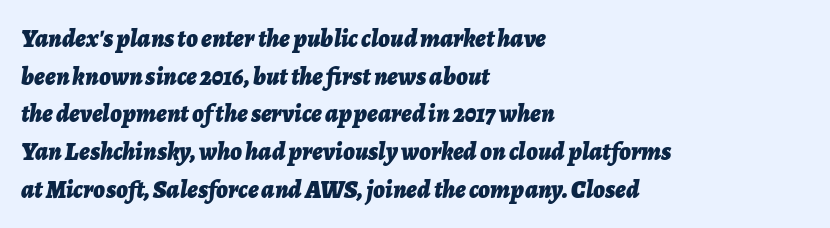
Q: Is the text bold? A: Yes.
Q: Is the text italic (slanted)? A: Yes, it leans right by about 7 degrees.
Q: Is the text underlined? A: No.
Q: How is the paragraph aligned? A: Left-aligned.
Q: Is the spacing between letters normal or unusually wide? A: Normal.
Q: Is the spacing between lines tight, normal or loose? A: Normal.
